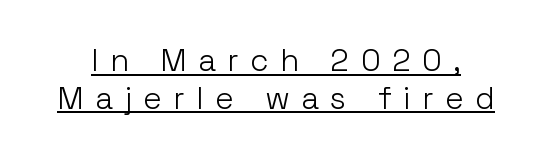
Each letter's strokes conclude bluntly, with no projecting serifs. Is there an underline? Yes — a line sits under the letters. Here the designer chose a conventional face with non-uniform glyph widths. Is there any slant? The stems are plumb. Caption: face not bold, strokes unweighted. This rendering widens character spacing well past its baseline value.
